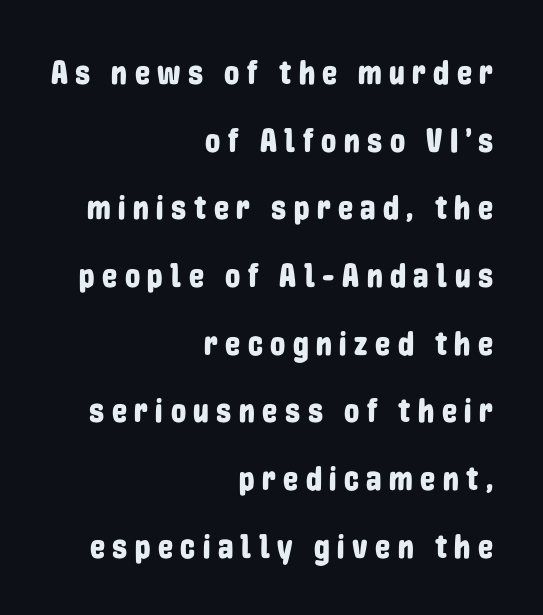
Q: Is the text italic (slanted)? A: No, it is upright.
Q: Is the typeface a serif or a sans-serif typeface? A: Sans-serif.
Q: Is the text underlined? A: No.
Q: How is the paragraph aligned? A: Right-aligned.
Q: Is the spacing between letters normal or unusually wide? A: Unusually wide.
Q: Is the spacing between lines tight, normal or loose? A: Loose.
Q: Width (condensed, normal, or wide)? A: Condensed.
Q: Stroke contrast? A: Low.
Q: x-height? A: Medium.
Q: Monospaced? A: No.
